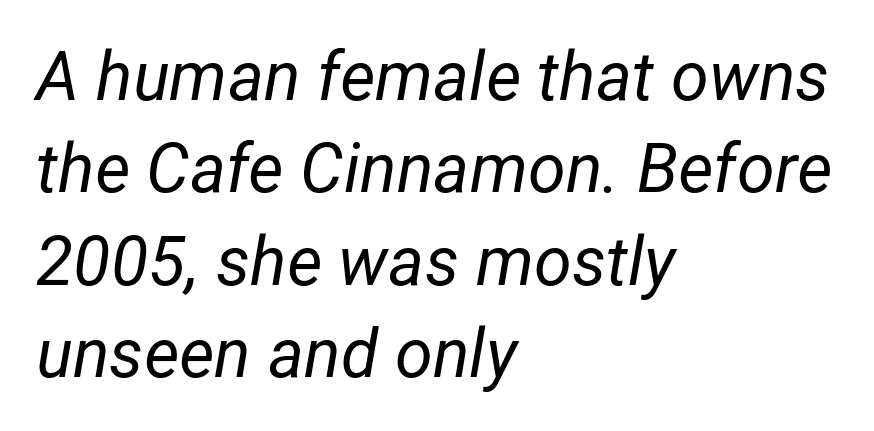
The image shows 68 px regular-weight type, italic (leaning right); set left-aligned, normal line spacing (1.36x), normal letter spacing, not underlined; low stroke contrast and a medium x-height.
